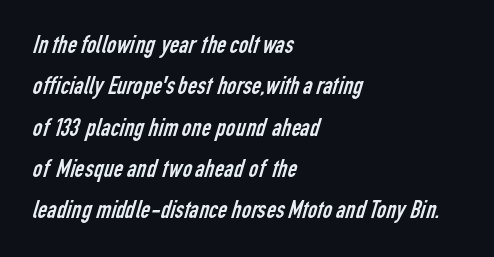
Q: Is the text bold? A: No.
Q: Is the text underlined? A: No.
Q: How is the paragraph aligned? A: Left-aligned.
Q: Is the spacing between letters normal or unusually wide? A: Normal.
Q: Is the spacing between lines tight, normal or loose? A: Normal.
